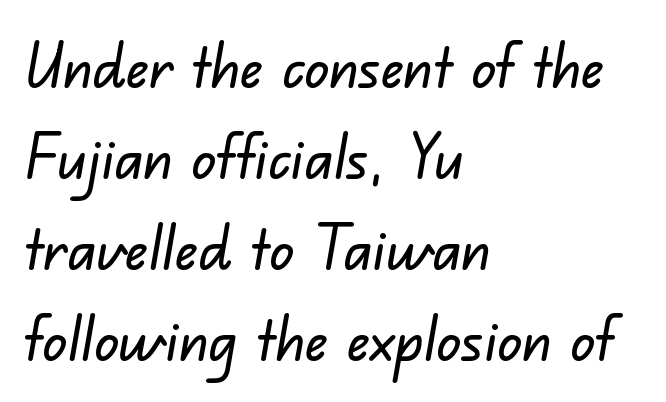
{"serif": "no", "width": "normal", "stroke_contrast": "low", "x_height": "small", "monospaced": "no", "underline": "no", "align": "left", "line_spacing": "normal", "line_spacing_ratio": 1.49, "letter_spacing": "normal", "letter_spacing_em": 0.0, "glyph_px": 61}
